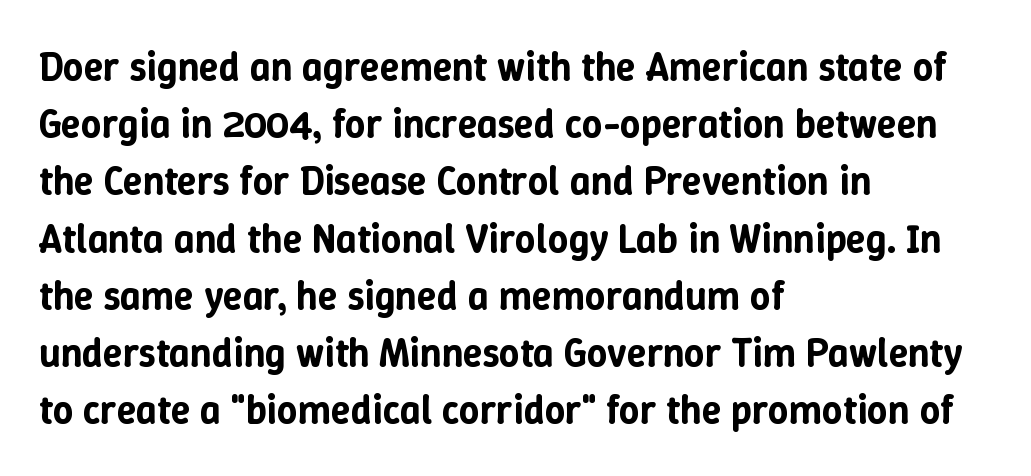
{"italic": "no", "width": "normal", "stroke_contrast": "low", "x_height": "medium", "monospaced": "no", "underline": "no", "align": "left", "line_spacing": "normal", "line_spacing_ratio": 1.43, "letter_spacing": "normal", "letter_spacing_em": 0.0, "glyph_px": 40}
